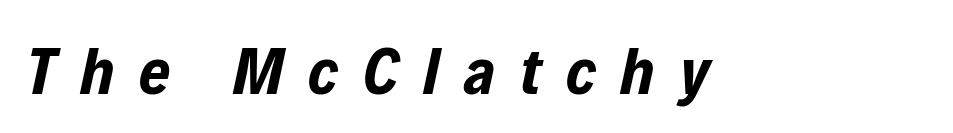
Q: Is the text bold? A: Yes.
Q: Is the text italic (slanted)? A: Yes, it leans right by about 12 degrees.
Q: Is the text underlined? A: No.
Q: Is the spacing between letters normal or unusually wide? A: Unusually wide.
Q: Width (condensed, normal, or wide)? A: Condensed.
Q: Stroke contrast? A: Low.
Q: x-height? A: Medium.
Q: Monospaced? A: No.
